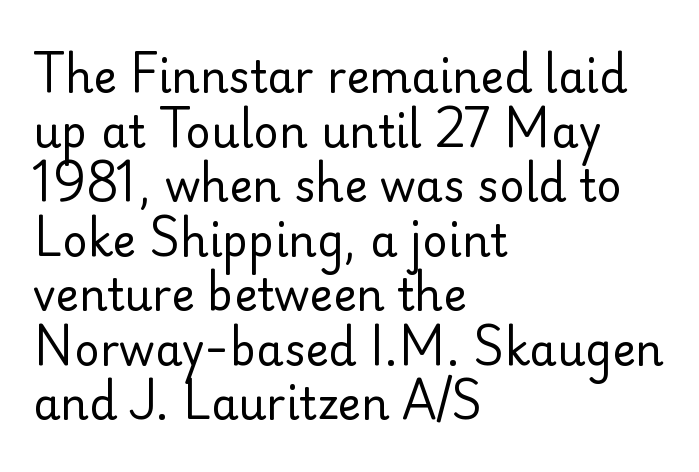
In terms of letterspacing, this is plain default setting. These lines stack with their left ends in a neat column. Each stroke keeps to a modest, everyday thickness or less. Does the lettering tilt? It doesn't — this is upright.
